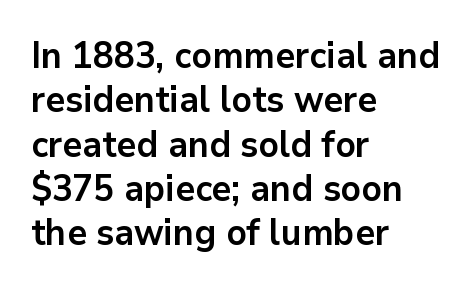
Q: Is the text bold? A: Yes.
Q: Is the text italic (slanted)? A: No, it is upright.
Q: Is the typeface a serif or a sans-serif typeface? A: Sans-serif.
Q: Is the text underlined? A: No.
Q: How is the paragraph aligned? A: Left-aligned.
Q: Is the spacing between letters normal or unusually wide? A: Normal.
Q: Width (condensed, normal, or wide)? A: Normal.
Q: Stroke contrast? A: Low.
Q: x-height? A: Medium.
Q: Monospaced? A: No.
